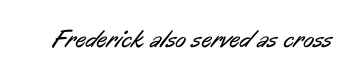
The image shows 25 px text type; set normal letter spacing, not underlined.
